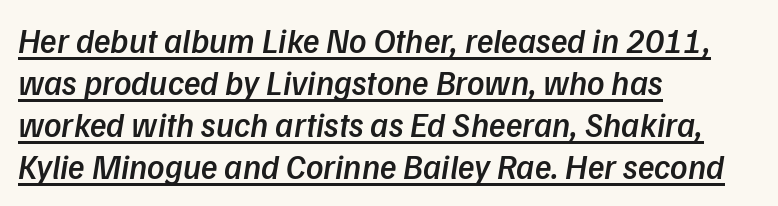
{"serif": "no", "bold": "semi", "weight": "semibold", "width": "normal", "stroke_contrast": "low", "x_height": "medium", "monospaced": "no", "underline": "yes", "align": "left", "line_spacing_ratio": 1.24, "letter_spacing": "normal", "letter_spacing_em": 0.0, "glyph_px": 34}
